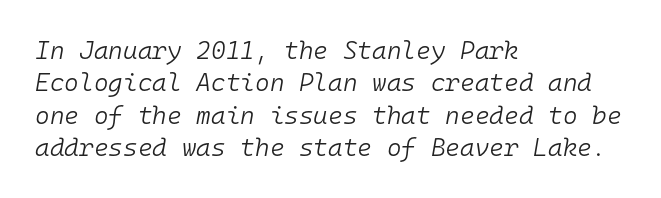
The zone under the glyphs is completely vacant. Alignment: flush left. Caption: face not bold, strokes unweighted. Slanted lettering throughout. The vertical gap from one line to the next is medium.
